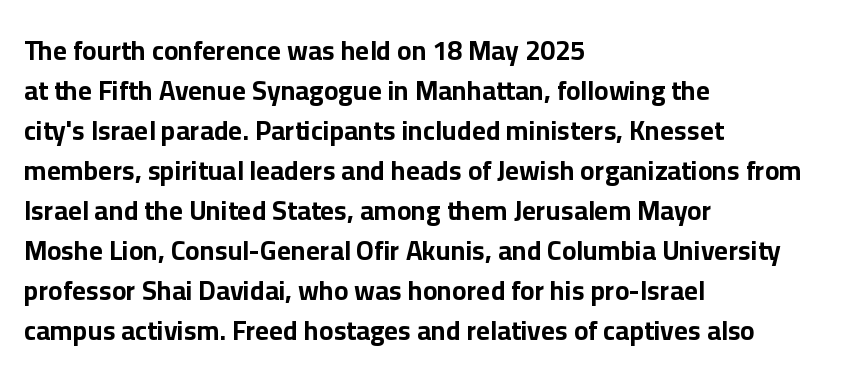
{"italic": "no", "bold": "yes", "underline": "no", "align": "left", "line_spacing": "normal", "line_spacing_ratio": 1.48, "letter_spacing": "normal", "letter_spacing_em": 0.0, "glyph_px": 27}
